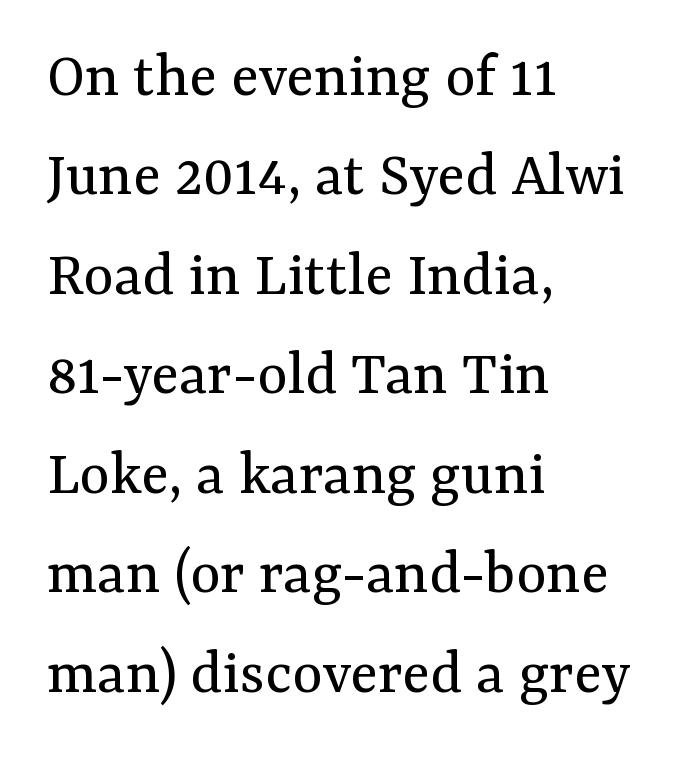
{"serif": "yes", "italic": "no", "bold": "no", "weight": "regular", "width": "normal", "stroke_contrast": "medium", "x_height": "medium", "monospaced": "no", "underline": "no", "align": "left", "line_spacing": "normal", "line_spacing_ratio": 1.53, "letter_spacing": "normal", "letter_spacing_em": 0.0, "glyph_px": 65}
